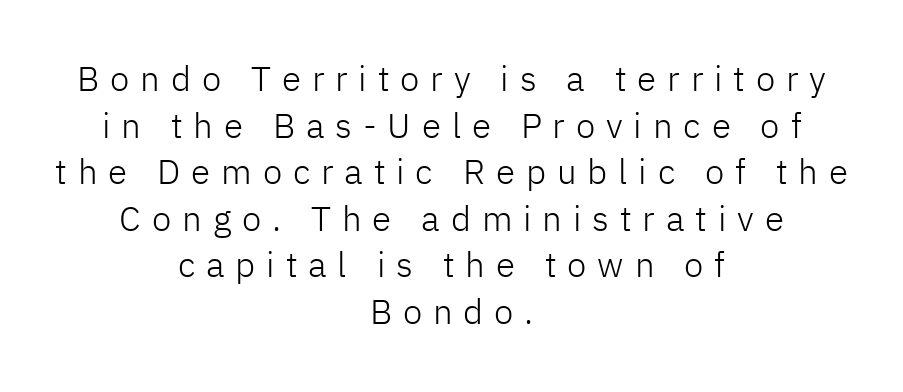
Q: Is the text bold? A: No.
Q: Is the text italic (slanted)? A: No, it is upright.
Q: Is the typeface a serif or a sans-serif typeface? A: Sans-serif.
Q: Is the text underlined? A: No.
Q: How is the paragraph aligned? A: Centered.
Q: Is the spacing between letters normal or unusually wide? A: Unusually wide.
Q: Is the spacing between lines tight, normal or loose? A: Normal.
Q: Width (condensed, normal, or wide)? A: Normal.
Q: Stroke contrast? A: Low.
Q: x-height? A: Medium.
Q: Monospaced? A: No.
